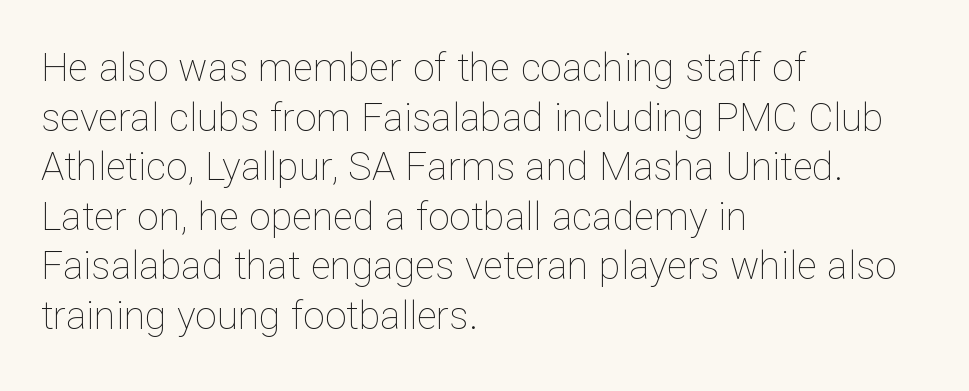
{"italic": "no", "bold": "no", "weight": "thin", "width": "normal", "stroke_contrast": "low", "x_height": "medium", "monospaced": "no", "underline": "no", "align": "left", "line_spacing": "normal", "line_spacing_ratio": 1.27, "letter_spacing": "normal", "letter_spacing_em": 0.0, "glyph_px": 39}
